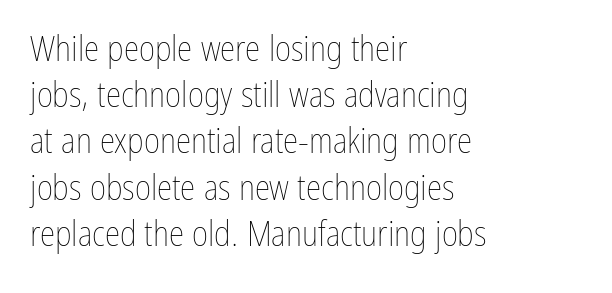
Visually the block forms a straight wall on the left and a jagged coastline on the right. This is roman type, the default non-slanted kind. Bare-footed words on every line. The horizontal fit of the characters is conventional and even. This is not heavy type; no bold has been used. Line spacing here is normal.
